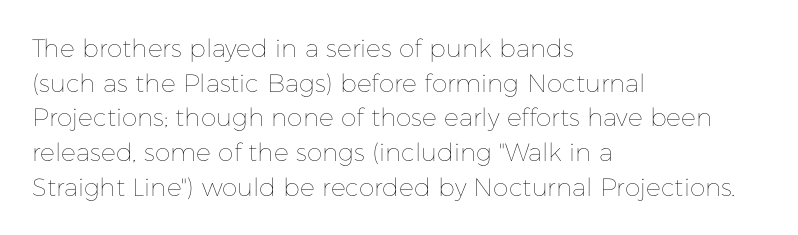
{"italic": "no", "bold": "no", "underline": "no", "align": "left", "line_spacing": "normal", "line_spacing_ratio": 1.39, "letter_spacing": "normal", "letter_spacing_em": 0.0, "glyph_px": 25}
